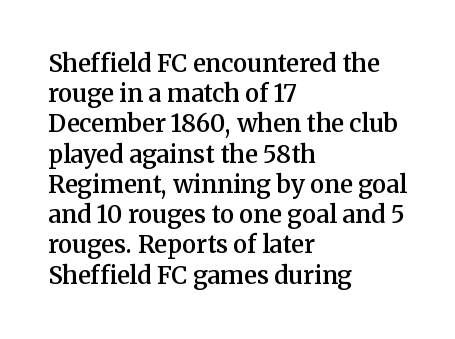
{"italic": "no", "bold": "semi", "underline": "no", "align": "left", "line_spacing": "normal", "line_spacing_ratio": 1.26, "letter_spacing": "normal", "letter_spacing_em": 0.0, "glyph_px": 24}
